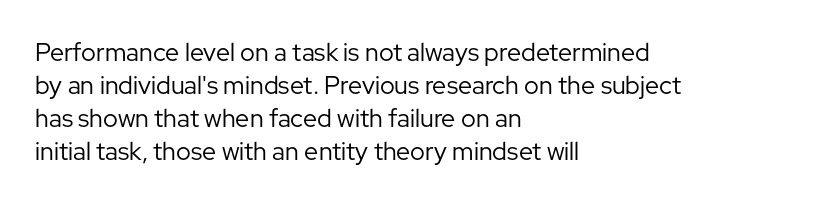
{"italic": "no", "bold": "no", "underline": "no", "align": "left", "line_spacing": "normal", "line_spacing_ratio": 1.32, "letter_spacing": "normal", "letter_spacing_em": 0.0, "glyph_px": 25}
